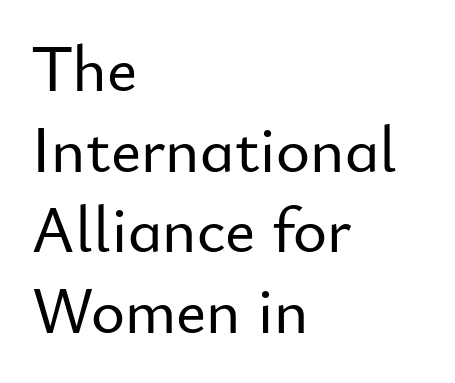
{"serif": "no", "italic": "no", "width": "normal", "stroke_contrast": "low", "x_height": "small", "monospaced": "no", "underline": "no", "align": "left", "line_spacing_ratio": 1.24, "letter_spacing": "normal", "letter_spacing_em": 0.0, "glyph_px": 65}
